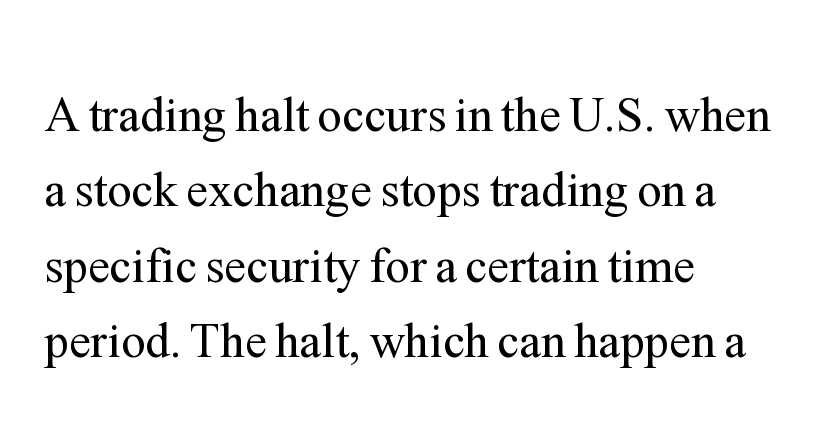
Spacing verdict: proportional, widths tailored to each character. Students, observe: this is what conventionally led text looks like. Only glyphs here, with clear space below each row. The paragraph shown leans on its left margin.
